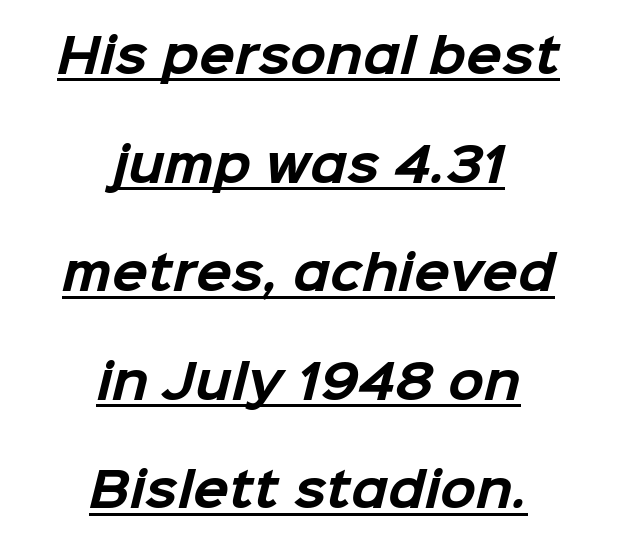
Glance below the letters and you will spot a drawn line. The block of text is sparse from top to bottom, with ample space between rows. Heavy-handed strokes throughout: this text is bold. Centered paragraph, ragged on both sides. This sample has the flowing, uneven cadence of proportional lettering.
